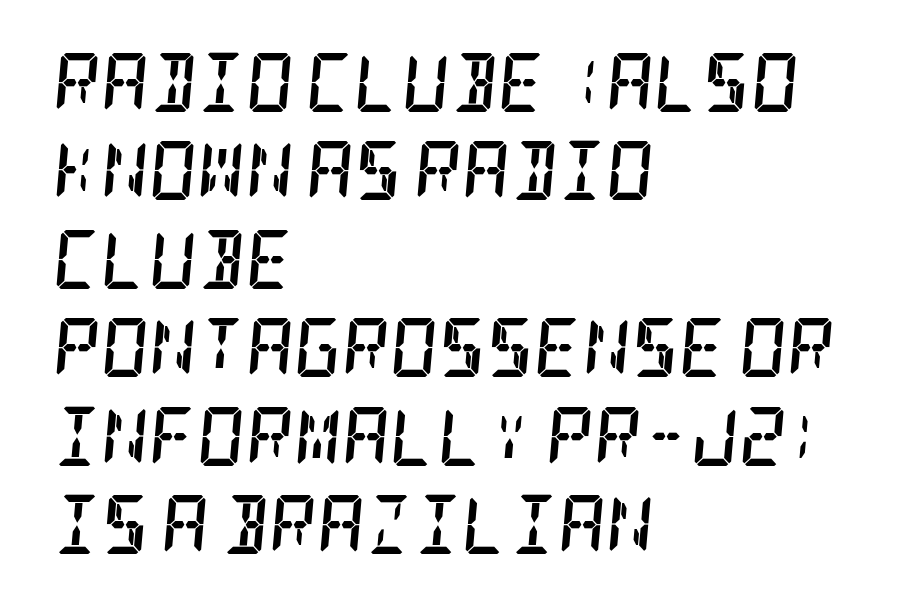
Q: Is the text bold? A: Yes.
Q: Is the text italic (slanted)? A: Yes, it leans right by about 5 degrees.
Q: Is the typeface a serif or a sans-serif typeface? A: Serif.
Q: Is the text underlined? A: No.
Q: How is the paragraph aligned? A: Left-aligned.
Q: Is the spacing between letters normal or unusually wide? A: Normal.
Q: Is the spacing between lines tight, normal or loose? A: Normal.
Q: Width (condensed, normal, or wide)? A: Condensed.
Q: Stroke contrast? A: Low.
Q: x-height? A: Large.
